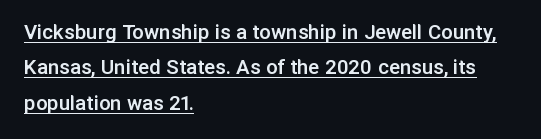
{"italic": "no", "bold": "semi", "underline": "yes", "align": "left", "line_spacing": "normal", "line_spacing_ratio": 1.54, "letter_spacing": "normal", "letter_spacing_em": 0.0, "glyph_px": 23}
